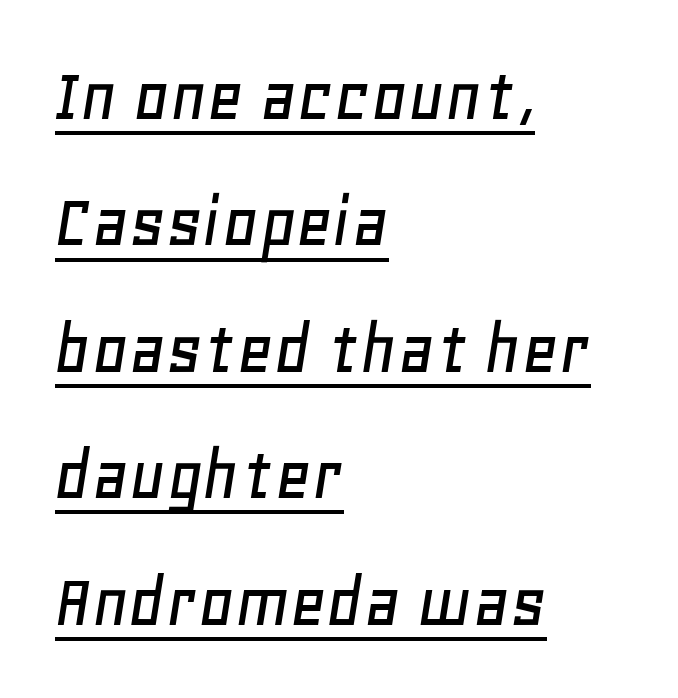
{"italic": "yes", "lean": "right", "slant_degrees": 11, "width": "normal", "stroke_contrast": "low", "x_height": "large", "monospaced": "no", "underline": "yes", "align": "left", "line_spacing": "normal", "line_spacing_ratio": 1.6, "letter_spacing": "normal", "letter_spacing_em": 0.0, "glyph_px": 79}
